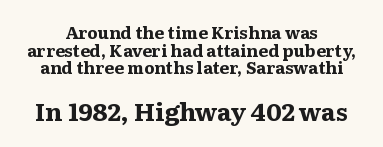
Tracking here is standard; glyphs follow each other at the usual distance. The gap between lines stays unmarked. Visually, the bottom section dominates because its glyphs are scaled up. What's the leading like? Squeezed, with rows nearly overlapping. Strong, thick strokes mark this as bold type. The setting favours the middle, as headings and verse often do.
